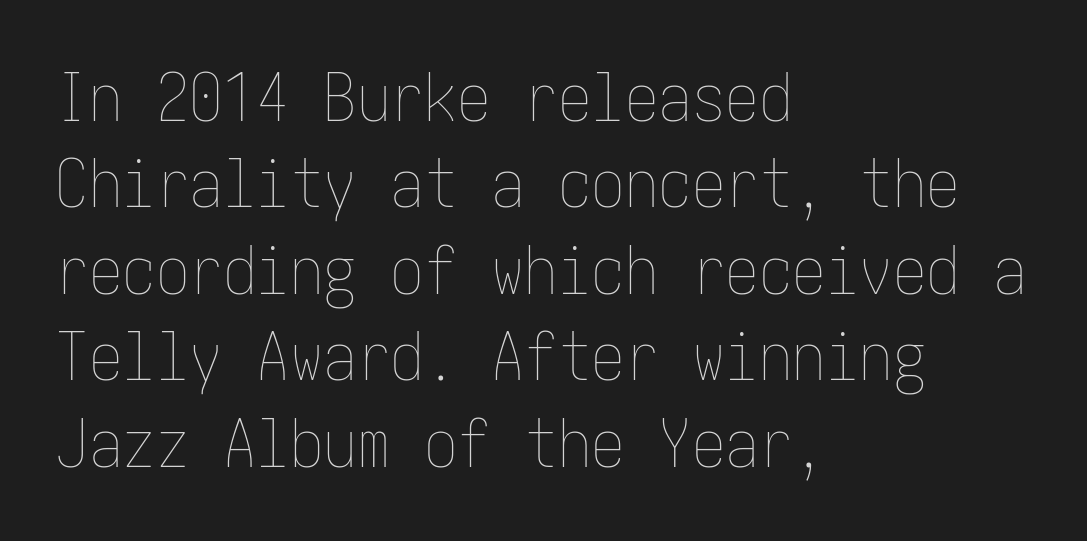
{"italic": "no", "bold": "no", "weight": "thin", "width": "condensed", "stroke_contrast": "low", "x_height": "medium", "underline": "no", "align": "left", "line_spacing": "normal", "line_spacing_ratio": 1.29, "letter_spacing": "normal", "letter_spacing_em": 0.0, "glyph_px": 67}
